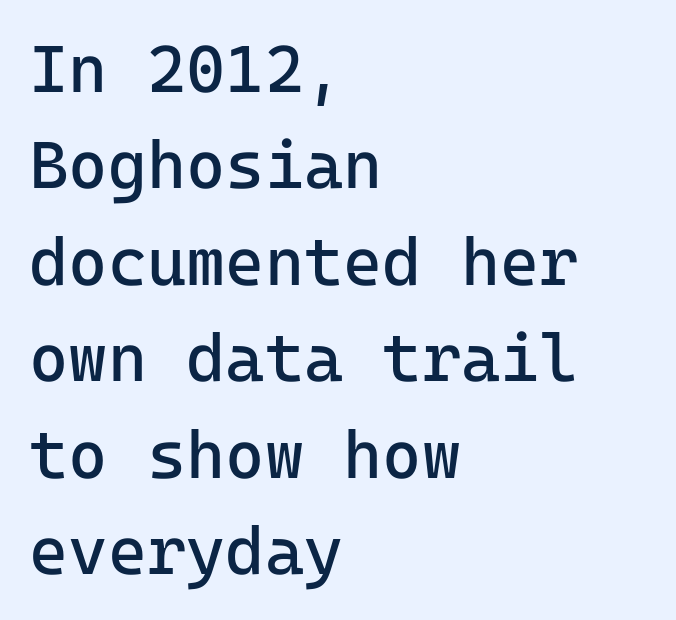
Q: Is the text bold? A: No.
Q: Is the text italic (slanted)? A: No, it is upright.
Q: Is the typeface a serif or a sans-serif typeface? A: Sans-serif.
Q: Is the text underlined? A: No.
Q: How is the paragraph aligned? A: Left-aligned.
Q: Is the spacing between letters normal or unusually wide? A: Normal.
Q: Is the spacing between lines tight, normal or loose? A: Normal.
Q: Width (condensed, normal, or wide)? A: Normal.
Q: Stroke contrast? A: Low.
Q: x-height? A: Medium.
